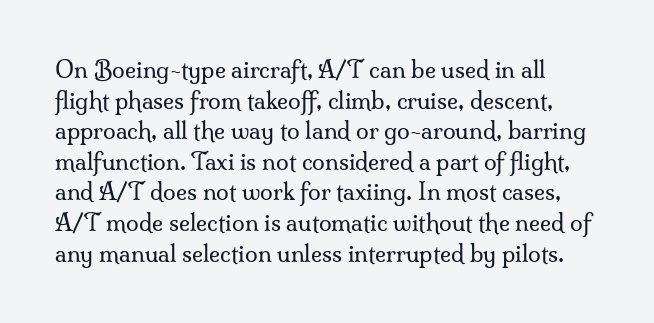
The image shows 23 px text type, upright; set normal line spacing (1.33x), normal letter spacing, not underlined.
